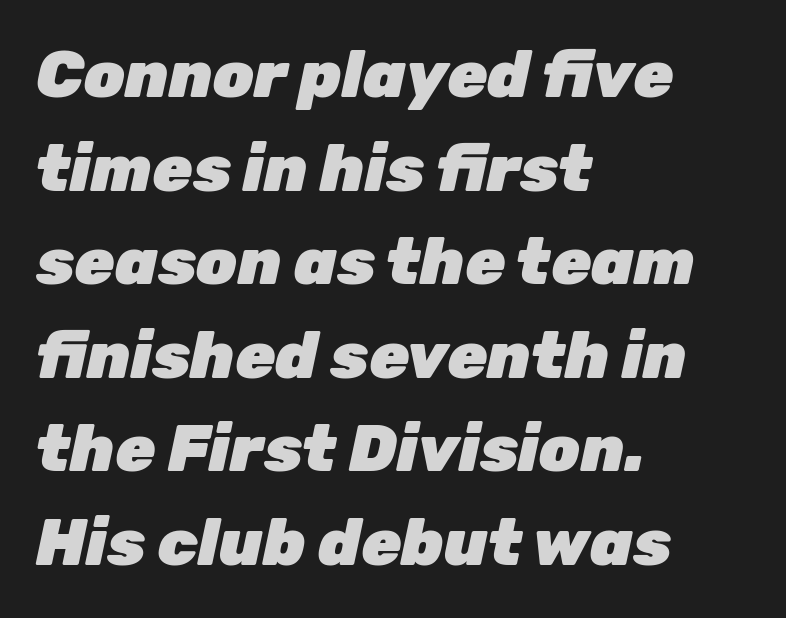
This sample keeps an unexceptional amount of space between lines. Plain, unruled lines of type. Line beginnings align vertically; line endings do not. Observe the lean: these are italic letterforms. Heavy-handed strokes throughout: this text is bold. The passage shown is typed in a proportional face where columns would drift.
